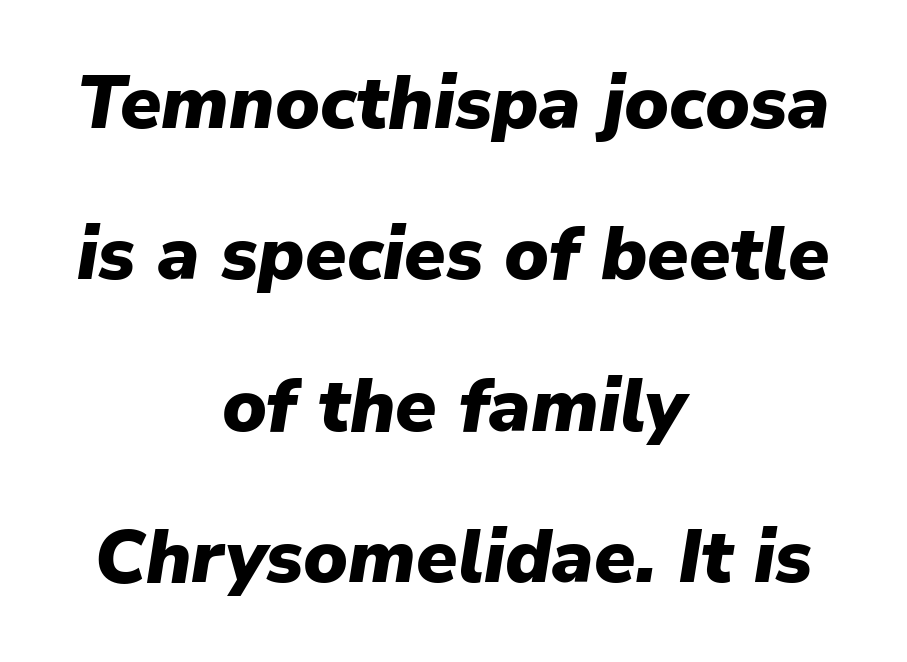
Q: Is the text bold? A: Yes.
Q: Is the text italic (slanted)? A: Yes, it leans right by about 9 degrees.
Q: Is the text underlined? A: No.
Q: How is the paragraph aligned? A: Centered.
Q: Is the spacing between letters normal or unusually wide? A: Normal.
Q: Is the spacing between lines tight, normal or loose? A: Loose.
Q: Width (condensed, normal, or wide)? A: Normal.
Q: Stroke contrast? A: Low.
Q: x-height? A: Medium.
Q: Monospaced? A: No.
